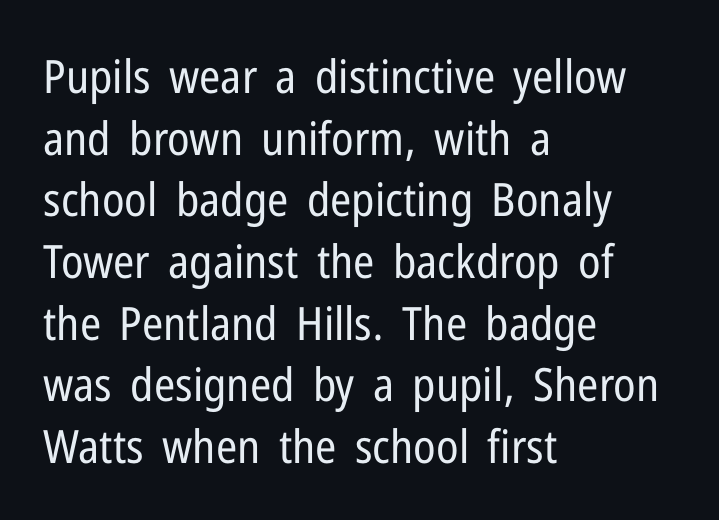
Q: Is the text bold? A: No.
Q: Is the text italic (slanted)? A: No, it is upright.
Q: Is the typeface a serif or a sans-serif typeface? A: Sans-serif.
Q: Is the text underlined? A: No.
Q: How is the paragraph aligned? A: Left-aligned.
Q: Is the spacing between letters normal or unusually wide? A: Normal.
Q: Is the spacing between lines tight, normal or loose? A: Normal.
Q: Width (condensed, normal, or wide)? A: Condensed.
Q: Stroke contrast? A: Low.
Q: x-height? A: Medium.
Q: Monospaced? A: No.
